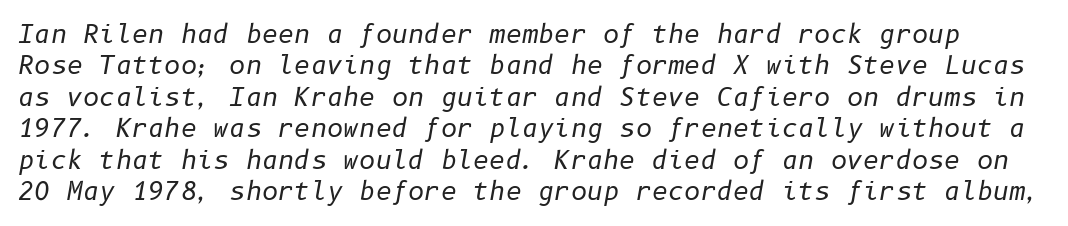
The image shows 25 px text type, italic (leaning right); set normal line spacing (1.26x), normal letter spacing, not underlined.
